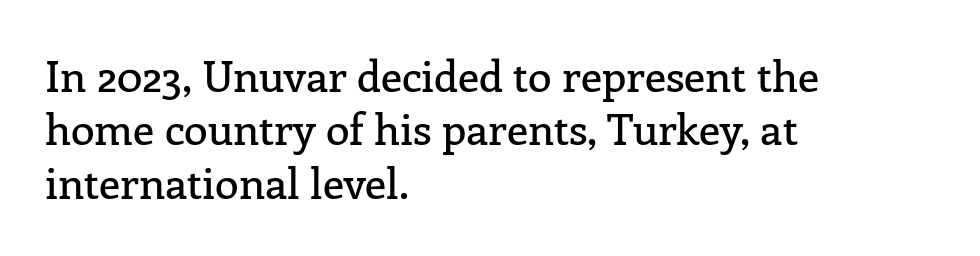
Q: Is the text italic (slanted)? A: No, it is upright.
Q: Is the typeface a serif or a sans-serif typeface? A: Serif.
Q: Is the text underlined? A: No.
Q: How is the paragraph aligned? A: Left-aligned.
Q: Is the spacing between letters normal or unusually wide? A: Normal.
Q: Width (condensed, normal, or wide)? A: Normal.
Q: Stroke contrast? A: Low.
Q: x-height? A: Medium.
Q: Monospaced? A: No.
